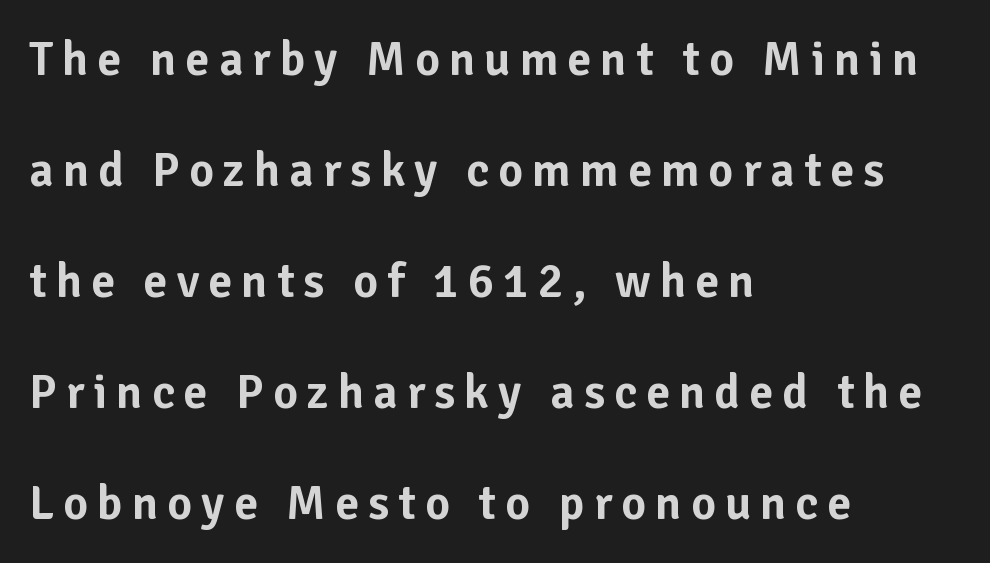
Descender tails drop into unmarked territory. The rendering uses natural spacing where letterforms have individual widths. A typesetter would mark this as roman, not italic. The rendering uses a large line-height, opening up the rows. If you drew a ruler down the left edge, every line would touch it.
